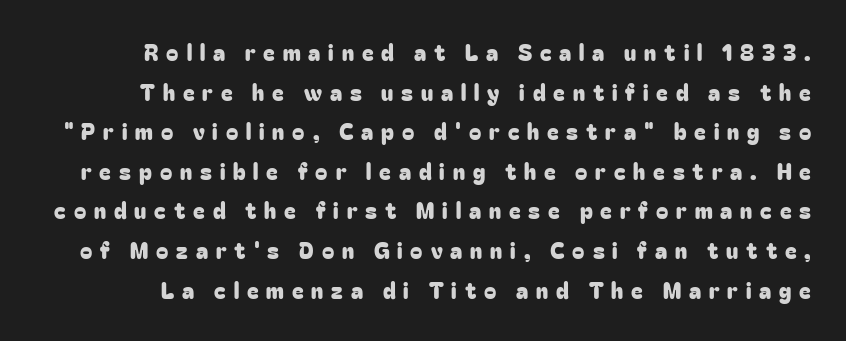
{"italic": "no", "underline": "no", "line_spacing_ratio": 1.8, "letter_spacing": "wide", "letter_spacing_em": 0.36, "glyph_px": 22}
